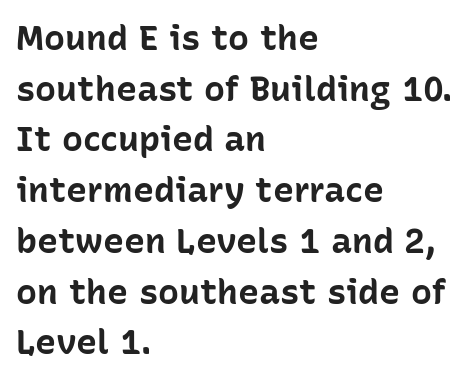
Between one letter and the next there's only the usual sliver of space. A roman cut, with each character standing at attention. The zone under the glyphs is completely vacant. Does the weight exceed regular? Yes, all the way to bold. Layout note: lines flush left. Each letter's strokes conclude bluntly, with no projecting serifs.
